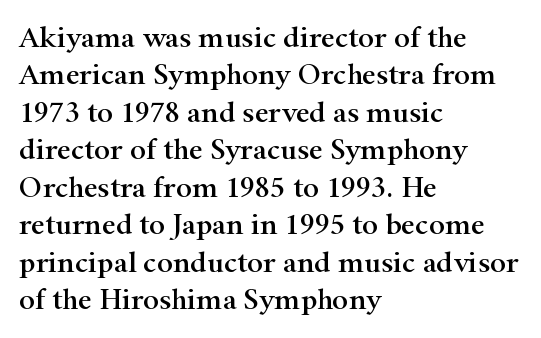
The image shows 30 px wide serif type, upright; set left-aligned, normal line spacing (1.25x), normal letter spacing, not underlined; high stroke contrast and a small x-height.
